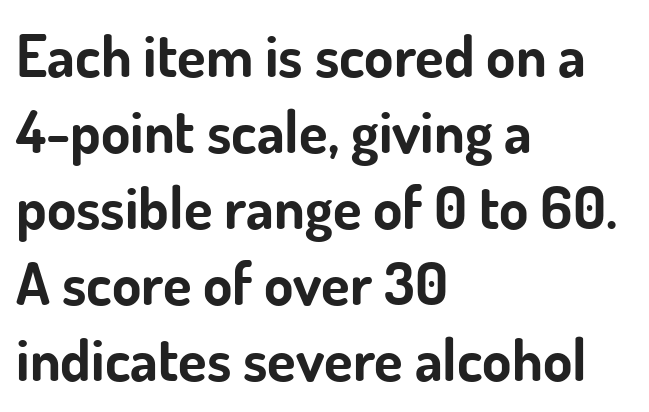
The image shows 59 px bold sans-serif type, upright; set left-aligned, normal line spacing (1.29x), normal letter spacing, not underlined; low stroke contrast and a small x-height.
